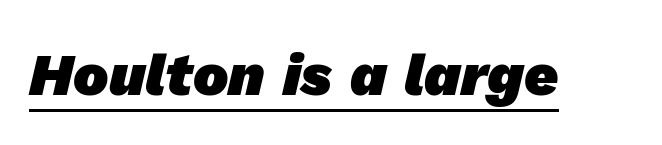
{"serif": "no", "bold": "yes", "weight": "heavy", "width": "normal", "stroke_contrast": "low", "x_height": "medium", "monospaced": "no", "underline": "yes", "letter_spacing": "normal", "letter_spacing_em": 0.0, "glyph_px": 59}
